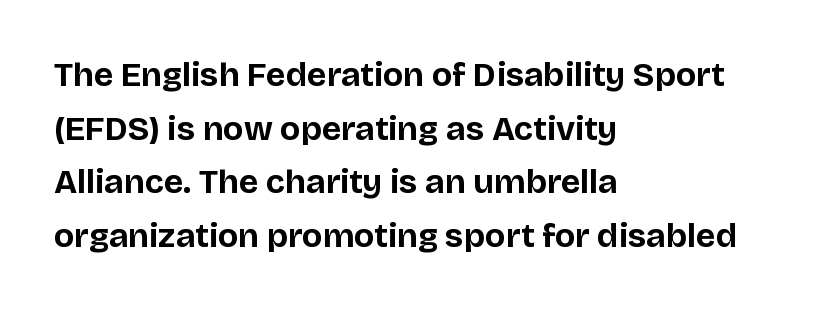
Characters follow at the spacing the type designer built in. Does the leading feel generous? No, just average. These lines were composed using upright roman letters. Weight: bold. Words float on clear page, feet unadorned. The typeface chosen for these lines omits serifs.
